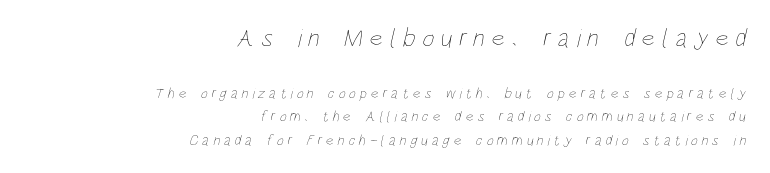
The zone under the glyphs is completely vacant. The space between consecutive lines is moderate. Inter-character spacing is expanded well beyond the font's built-in metrics. Is the type heavy? It reads as light-to-regular instead.
